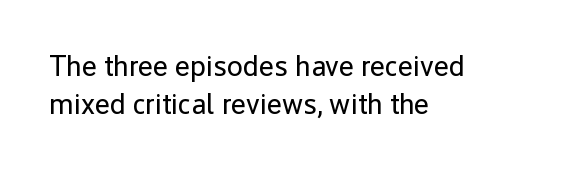
Q: Is the text bold? A: No.
Q: Is the text italic (slanted)? A: No, it is upright.
Q: Is the typeface a serif or a sans-serif typeface? A: Sans-serif.
Q: Is the text underlined? A: No.
Q: How is the paragraph aligned? A: Left-aligned.
Q: Is the spacing between letters normal or unusually wide? A: Normal.
Q: Is the spacing between lines tight, normal or loose? A: Normal.
Q: Width (condensed, normal, or wide)? A: Normal.
Q: Stroke contrast? A: Low.
Q: x-height? A: Medium.
Q: Monospaced? A: No.
